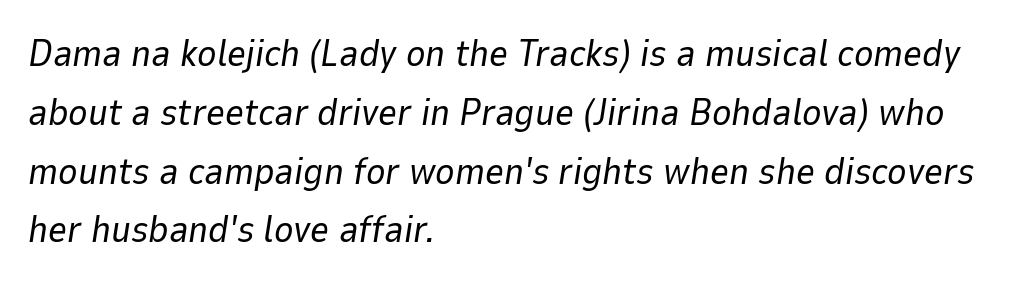
{"italic": "yes", "lean": "right", "slant_degrees": 9, "bold": "no", "weight": "regular", "width": "normal", "stroke_contrast": "low", "x_height": "medium", "monospaced": "no", "underline": "no", "align": "left", "line_spacing": "normal", "line_spacing_ratio": 1.59, "letter_spacing": "normal", "letter_spacing_em": 0.0, "glyph_px": 37}
